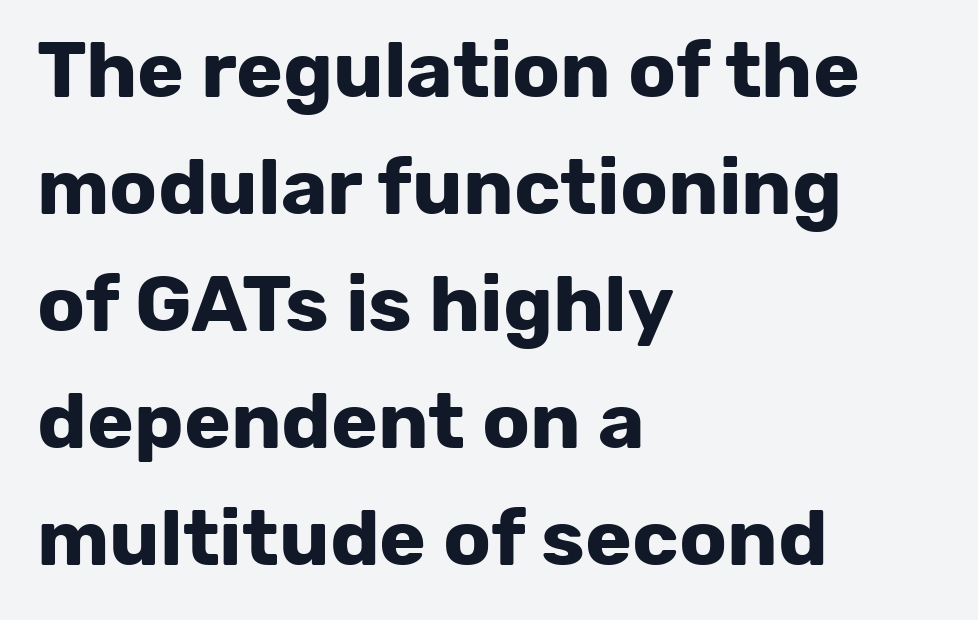
Q: Is the text bold? A: Yes.
Q: Is the text italic (slanted)? A: No, it is upright.
Q: Is the typeface a serif or a sans-serif typeface? A: Sans-serif.
Q: Is the text underlined? A: No.
Q: How is the paragraph aligned? A: Left-aligned.
Q: Is the spacing between letters normal or unusually wide? A: Normal.
Q: Is the spacing between lines tight, normal or loose? A: Normal.
Q: Width (condensed, normal, or wide)? A: Normal.
Q: Stroke contrast? A: Low.
Q: x-height? A: Medium.
Q: Monospaced? A: No.
